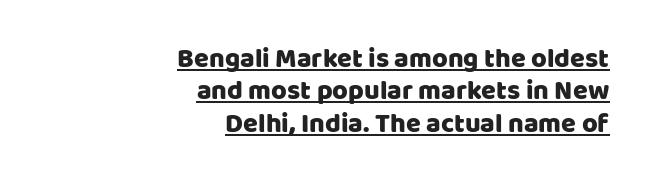
Q: Is the text italic (slanted)? A: No, it is upright.
Q: Is the text underlined? A: Yes.
Q: How is the paragraph aligned? A: Right-aligned.
Q: Is the spacing between letters normal or unusually wide? A: Normal.
